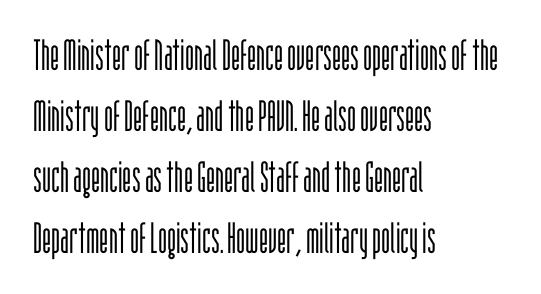
Anything drawn beneath the words? Only blank space. Note the varied advance widths — an 'i' is clearly narrower than an 'm'. These lines stack with their left ends in a neat column. Nobody touched the tracking dial on this one.
